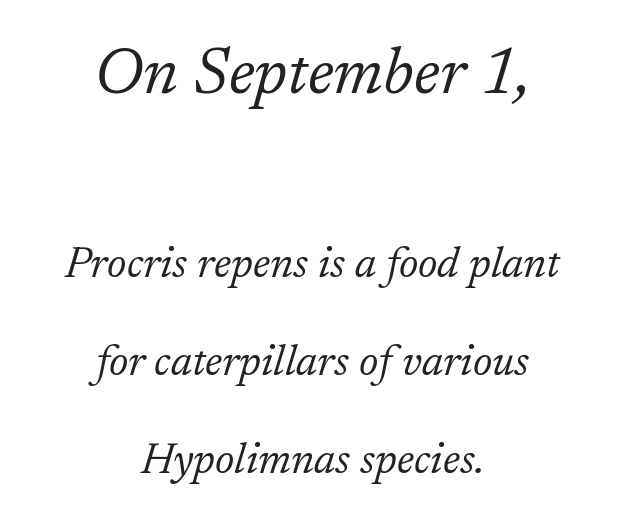
Q: Is the text bold? A: No.
Q: Is the text italic (slanted)? A: Yes, it leans right by about 17 degrees.
Q: Is the typeface a serif or a sans-serif typeface? A: Serif.
Q: Is the text underlined? A: No.
Q: How is the paragraph aligned? A: Centered.
Q: Is the spacing between letters normal or unusually wide? A: Normal.
Q: Is the spacing between lines tight, normal or loose? A: Loose.
Q: Which block of text is set in a larger size, the first (top) or the second (bottom)? A: The first (top) one.
Q: Width (condensed, normal, or wide)? A: Normal.
Q: Stroke contrast? A: Low.
Q: x-height? A: Medium.
Q: Monospaced? A: No.
